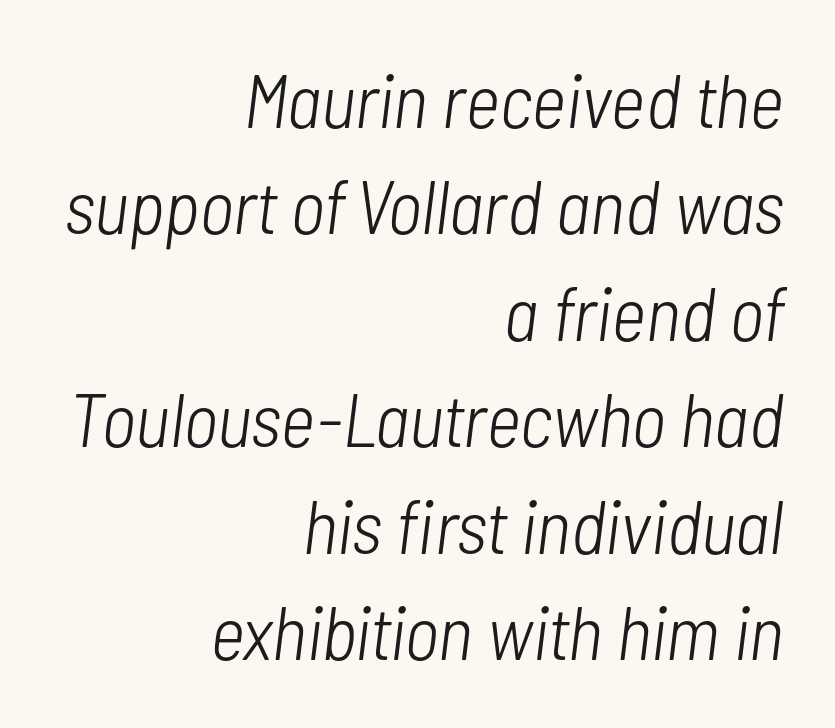
Note the varied advance widths — an 'i' is clearly narrower than an 'm'. When letters slant like this, we call the style italic. In terms of letterspacing, this is plain default setting. Nothing heavy about these letters — not bold at all. Compared with typical paragraphs, the rows here are spaced about the same. Only glyphs here, with clear space below each row.
